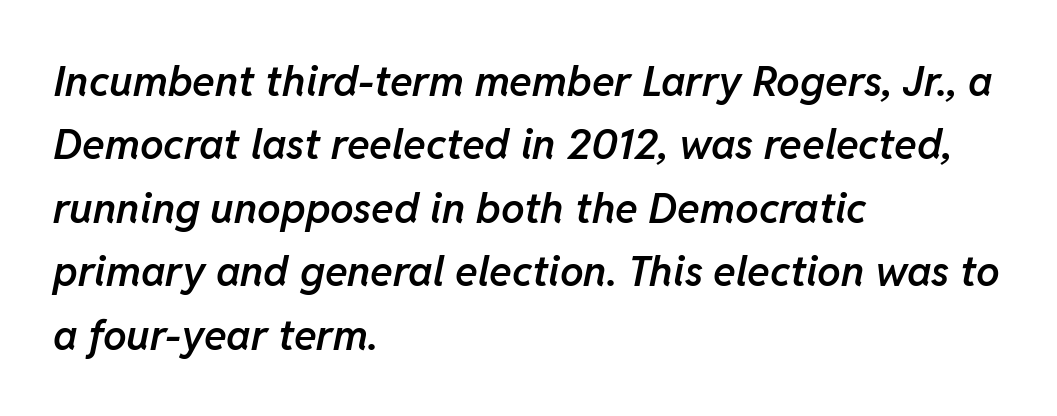
Evenly set lines give the paragraph a standard silhouette. This is moderately heavy type, rendered in semibold. Is this a fixed-width face? No — the glyphs have proportional, varying widths. Slant detected: the letters are inclined. Students, note that the glyphs here touch the page at normal intervals.
